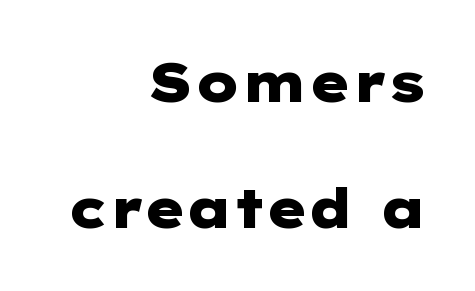
Tall strokes in this sample are plumb rather than angled. Caption: multi-line text, flush right, ragged left. Nobody touched the tracking dial on this one. A typesetter would label this face a sans.
